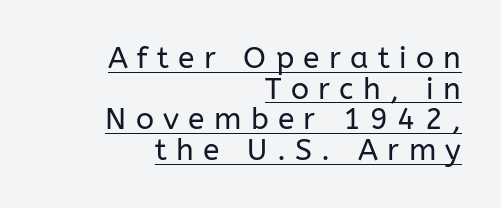
Do the characters align in a grid? No, the font is proportional. Where is the straight margin? On the right. Is the letter spacing exaggerated? Yes — the characters are pushed far apart. Compared with a typical body face, this is equally light or lighter still. If you measured baseline to baseline, you'd find a short distance. These lines were composed using upright roman letters.
